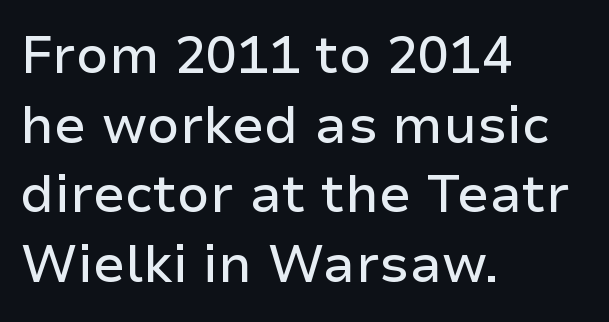
Q: Is the text italic (slanted)? A: No, it is upright.
Q: Is the typeface a serif or a sans-serif typeface? A: Sans-serif.
Q: Is the text underlined? A: No.
Q: How is the paragraph aligned? A: Left-aligned.
Q: Is the spacing between letters normal or unusually wide? A: Normal.
Q: Is the spacing between lines tight, normal or loose? A: Normal.
Q: Width (condensed, normal, or wide)? A: Normal.
Q: Stroke contrast? A: Low.
Q: x-height? A: Medium.
Q: Monospaced? A: No.
